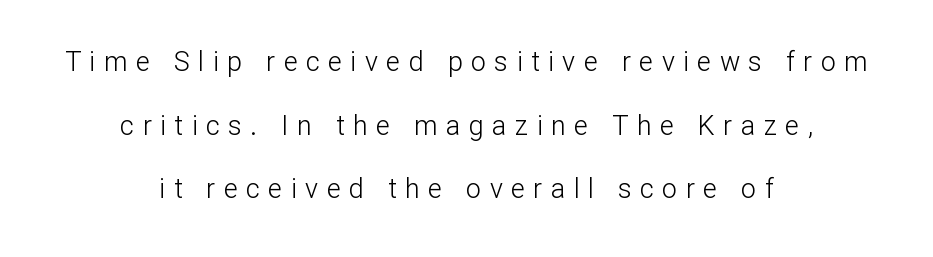
{"italic": "no", "bold": "no", "underline": "no", "align": "center", "line_spacing": "loose", "line_spacing_ratio": 2.36, "letter_spacing": "wide", "letter_spacing_em": 0.31, "glyph_px": 27}
